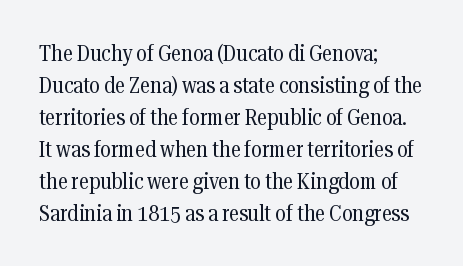
The image shows 23 px text type, upright; set left-aligned, normal line spacing (1.39x), normal letter spacing, not underlined.
